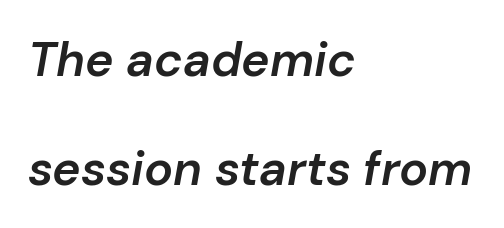
The image shows 48 px semibold type, italic (leaning right); set left-aligned, loose line spacing (2.27x), normal letter spacing, not underlined; low stroke contrast and a medium x-height.
